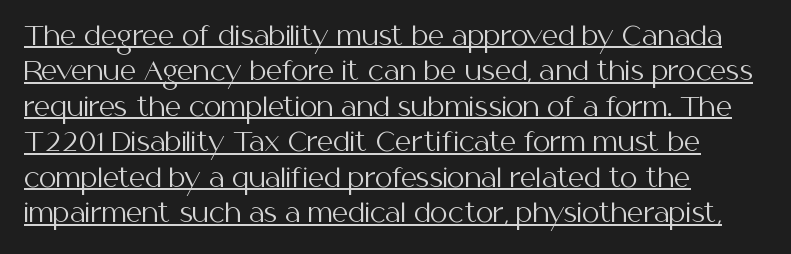
All the whitespace from short lines collects on the right. Upright lettering throughout. Each line of the rendering has a horizontal stroke beneath the glyphs. The designer left line spacing at the default. Look at the tracking — it's just the regular setting, nothing added. Counters stay open thanks to moderate or lighter strokes.
